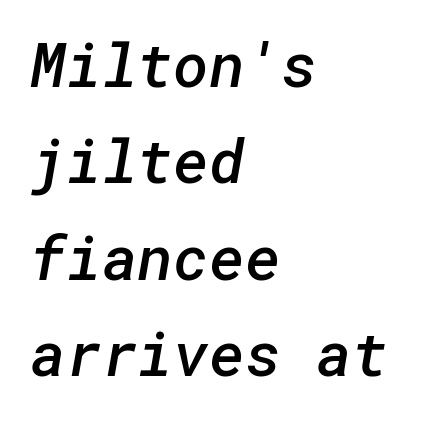
Q: Is the text bold? A: Semi-bold.
Q: Is the typeface a serif or a sans-serif typeface? A: Sans-serif.
Q: Is the text underlined? A: No.
Q: How is the paragraph aligned? A: Left-aligned.
Q: Is the spacing between letters normal or unusually wide? A: Normal.
Q: Is the spacing between lines tight, normal or loose? A: Normal.
Q: Width (condensed, normal, or wide)? A: Normal.
Q: Stroke contrast? A: Low.
Q: x-height? A: Medium.
